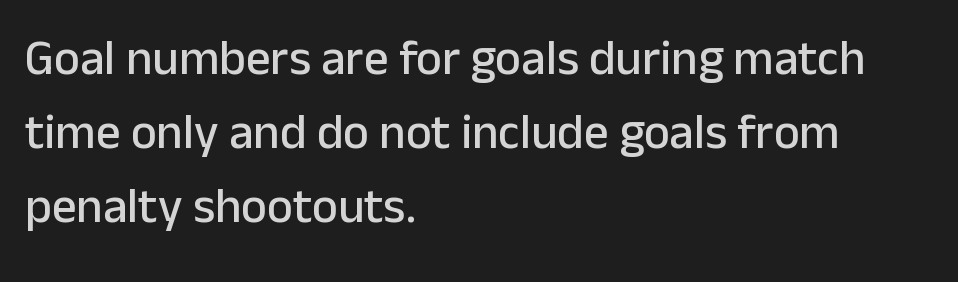
Serifs: no, the terminals of the letterforms are clean. The ragged edge is on the right, which tells us the setting is flush left. Baseline-to-baseline distance is the conventional proportion of letter height. You can tell it's not italic because the verticals are truly vertical.
